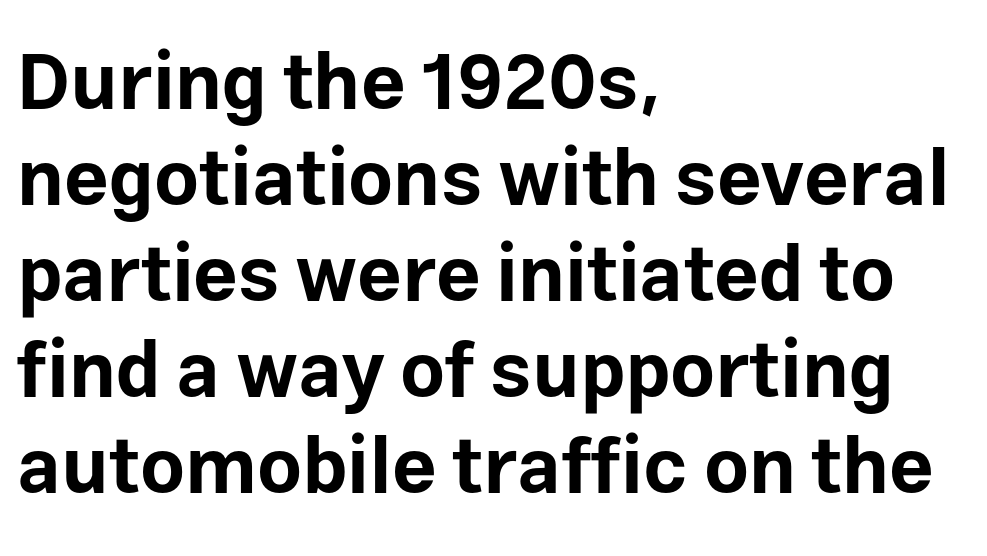
Q: Is the text bold? A: Yes.
Q: Is the text italic (slanted)? A: No, it is upright.
Q: Is the typeface a serif or a sans-serif typeface? A: Sans-serif.
Q: Is the text underlined? A: No.
Q: How is the paragraph aligned? A: Left-aligned.
Q: Is the spacing between letters normal or unusually wide? A: Normal.
Q: Width (condensed, normal, or wide)? A: Normal.
Q: Stroke contrast? A: Low.
Q: x-height? A: Medium.
Q: Monospaced? A: No.
